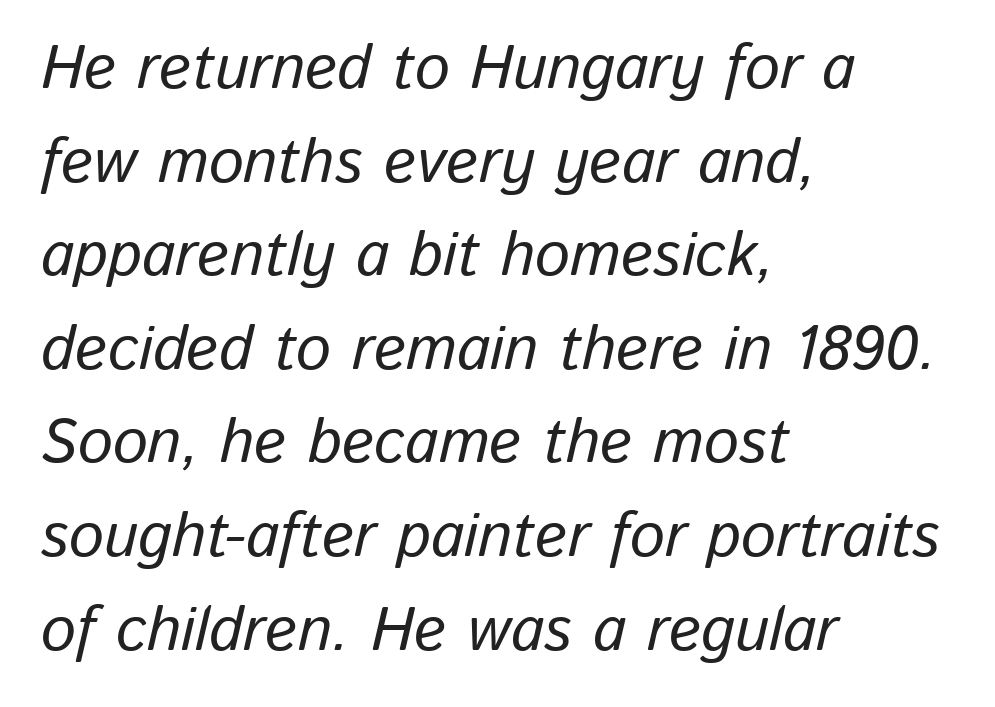
Q: Is the text italic (slanted)? A: Yes, it leans right by about 13 degrees.
Q: Is the text underlined? A: No.
Q: How is the paragraph aligned? A: Left-aligned.
Q: Is the spacing between letters normal or unusually wide? A: Normal.
Q: Is the spacing between lines tight, normal or loose? A: Normal.
Q: Width (condensed, normal, or wide)? A: Normal.
Q: Stroke contrast? A: Low.
Q: x-height? A: Medium.
Q: Monospaced? A: No.
